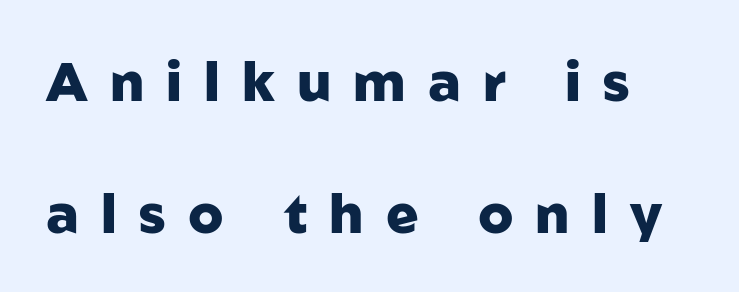
The image shows 54 px heavy sans-serif type, upright; set loose line spacing (2.44x), unusually wide letter spacing (+0.41 em), not underlined; low stroke contrast and a medium x-height.
